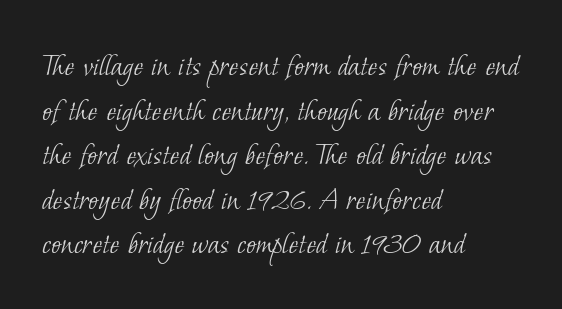
Weight: in the light-to-regular range. The gaps between neighbouring characters are ordinary and unremarkable. Bare-footed words on every line. The rendering uses natural spacing where letterforms have individual widths. These lines stack with their left ends in a neat column. To sum up the face: it has serifs.
